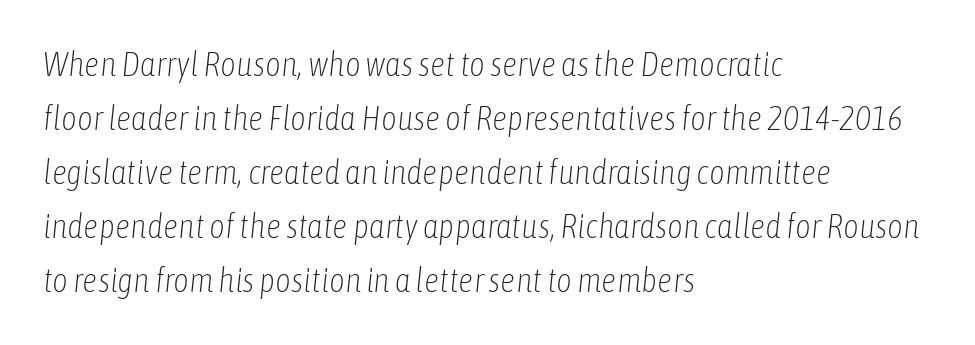
Q: Is the text bold? A: No.
Q: Is the text italic (slanted)? A: Yes, it leans right by about 6 degrees.
Q: Is the text underlined? A: No.
Q: How is the paragraph aligned? A: Left-aligned.
Q: Is the spacing between letters normal or unusually wide? A: Normal.
Q: Is the spacing between lines tight, normal or loose? A: Normal.
Q: Width (condensed, normal, or wide)? A: Condensed.
Q: Stroke contrast? A: Low.
Q: x-height? A: Medium.
Q: Monospaced? A: No.
